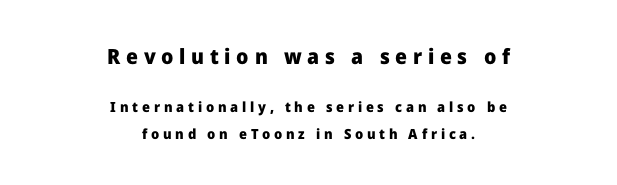
Characters follow at a spacing far wider than the type designer built in. Descenders hang freely into open space. Every row of glyphs is offset so its center matches the block's center. Visually, the top section dominates because its glyphs are scaled up. The passage shown is emphatically bold. These lines were composed using upright roman letters.
